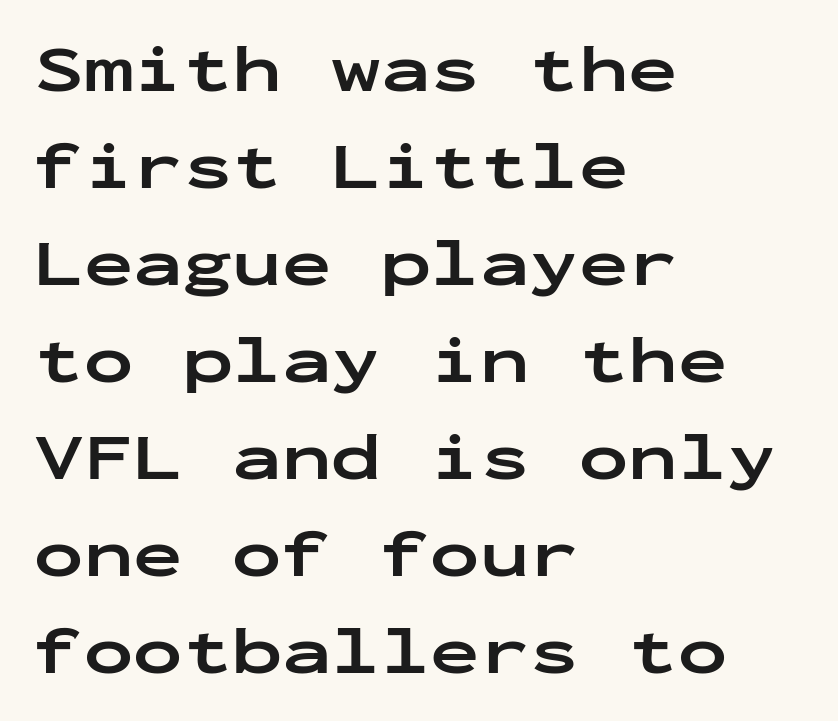
Quick note: interline space is typical. Rule under the text: the space is simply empty. You can tell it's not italic because the verticals are truly vertical. Type style note: lacks serifs.
